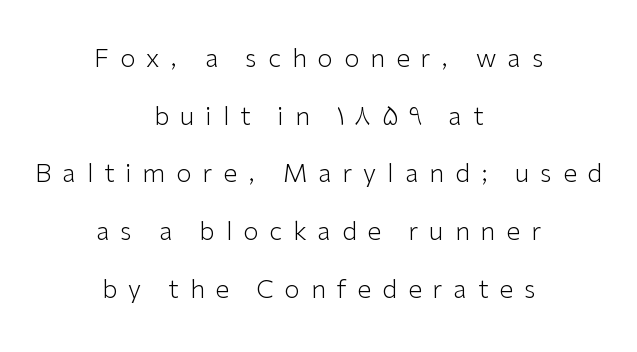
{"italic": "no", "bold": "no", "underline": "no", "align": "center", "line_spacing": "loose", "line_spacing_ratio": 2.31, "letter_spacing": "wide", "letter_spacing_em": 0.44, "glyph_px": 25}
